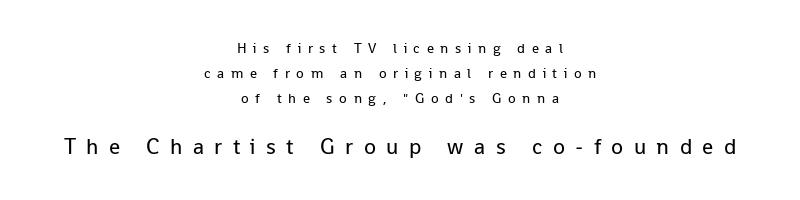
Q: Is the text bold? A: No.
Q: Is the text italic (slanted)? A: No, it is upright.
Q: Is the text underlined? A: No.
Q: How is the paragraph aligned? A: Centered.
Q: Is the spacing between letters normal or unusually wide? A: Unusually wide.
Q: Which block of text is set in a larger size, the first (top) or the second (bottom)? A: The second (bottom) one.
